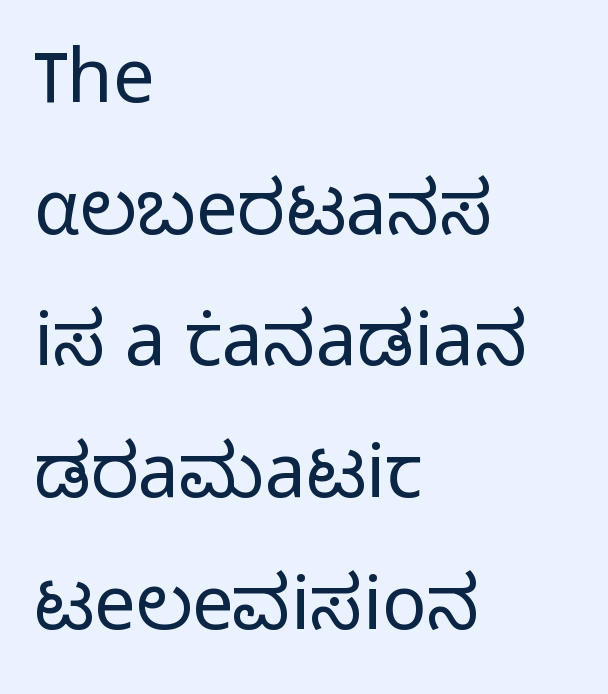
Q: Is the text bold? A: No.
Q: Is the text italic (slanted)? A: No, it is upright.
Q: Is the typeface a serif or a sans-serif typeface? A: Sans-serif.
Q: Is the text underlined? A: No.
Q: How is the paragraph aligned? A: Left-aligned.
Q: Is the spacing between letters normal or unusually wide? A: Normal.
Q: Width (condensed, normal, or wide)? A: Normal.
Q: Stroke contrast? A: Low.
Q: x-height? A: Medium.
Q: Monospaced? A: No.
